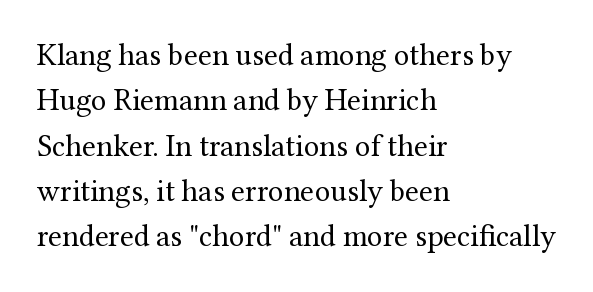
{"serif": "yes", "italic": "no", "bold": "no", "weight": "regular", "width": "normal", "stroke_contrast": "medium", "x_height": "medium", "monospaced": "no", "underline": "no", "align": "left", "line_spacing": "normal", "line_spacing_ratio": 1.46, "letter_spacing": "normal", "letter_spacing_em": 0.0, "glyph_px": 31}
